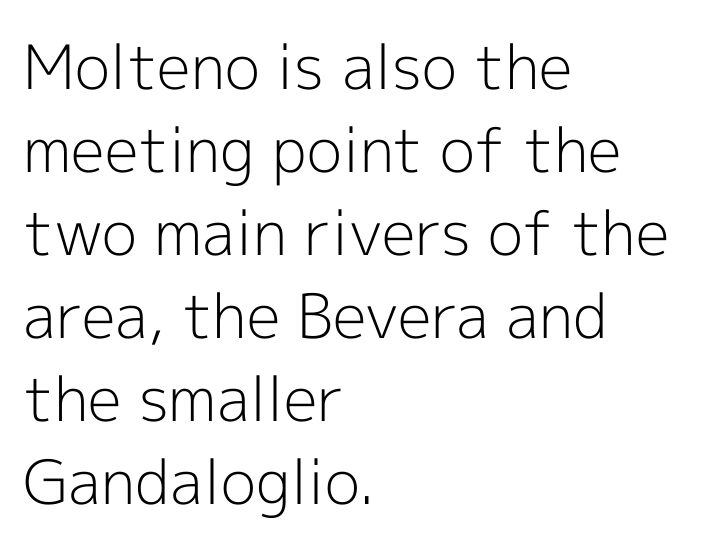
Each new line begins a customary step beneath the previous one. This sample uses a sans-serif face. The lettering holds an erect, upright posture throughout. Compared with a typical body face, this is equally light or lighter still. Descenders hang freely into open space. Is the letter spacing exaggerated? No — it looks like the ordinary default.
